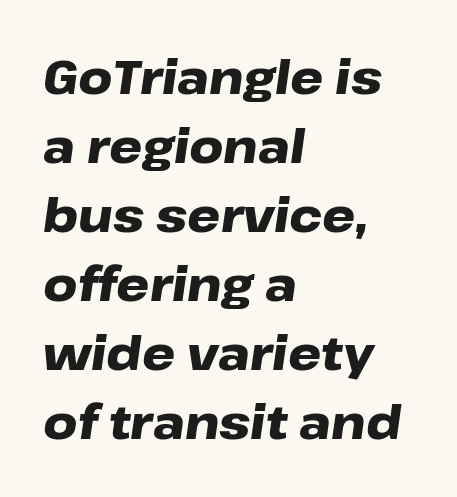
Q: Is the text bold? A: Yes.
Q: Is the text italic (slanted)? A: Yes, it leans right by about 8 degrees.
Q: Is the text underlined? A: No.
Q: How is the paragraph aligned? A: Left-aligned.
Q: Is the spacing between letters normal or unusually wide? A: Normal.
Q: Is the spacing between lines tight, normal or loose? A: Normal.
Q: Width (condensed, normal, or wide)? A: Wide.
Q: Stroke contrast? A: Low.
Q: x-height? A: Medium.
Q: Monospaced? A: No.
